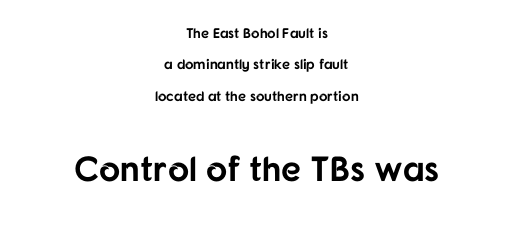
The image shows 35 px bold sans-serif type, upright; set centered, loose line spacing (2.24x), normal letter spacing, not underlined; the second (bottom) block is 2.5x larger; low stroke contrast and a medium x-height.
